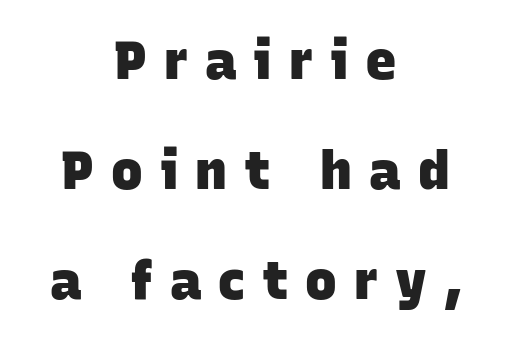
The image shows 53 px heavy sans-serif type; set centered, loose line spacing (2.08x), unusually wide letter spacing (+0.32 em), not underlined; low stroke contrast and a large x-height.
